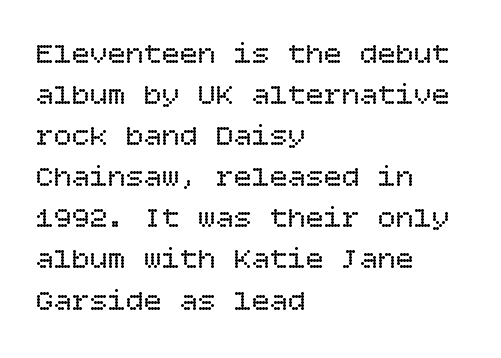
Q: Is the text bold? A: No.
Q: Is the text italic (slanted)? A: No, it is upright.
Q: Is the text underlined? A: No.
Q: How is the paragraph aligned? A: Left-aligned.
Q: Is the spacing between letters normal or unusually wide? A: Normal.
Q: Is the spacing between lines tight, normal or loose? A: Normal.
Q: Width (condensed, normal, or wide)? A: Normal.
Q: Stroke contrast? A: Low.
Q: x-height? A: Large.
